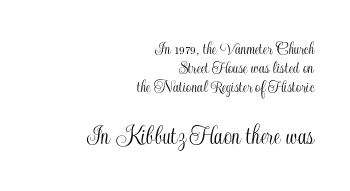
The image shows 29 px condensed type; set right-aligned, tight line spacing (1.01x), normal letter spacing, not underlined; the second (bottom) block is 1.53x larger; a small x-height.
